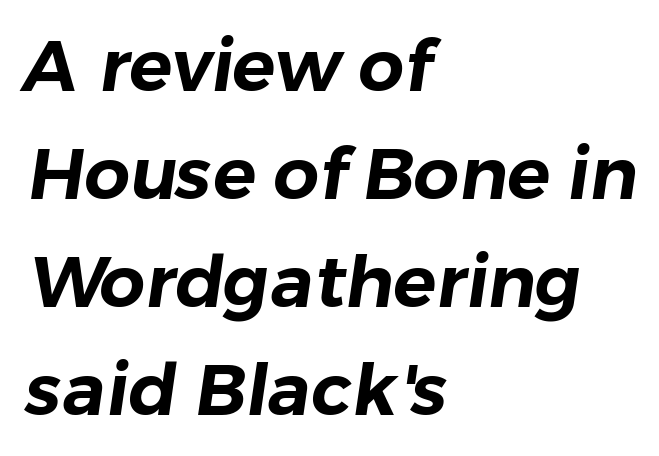
A typesetter would call this proportional, since set widths differ per character. This rendering features lettering with no underline. The rows are spaced the way most documents space them. Glyph-to-glyph distance matches everyday printed text. The font family rendered here belongs to the sans-serif group. This sample is left-justified, so line endings fall wherever the words run out.
